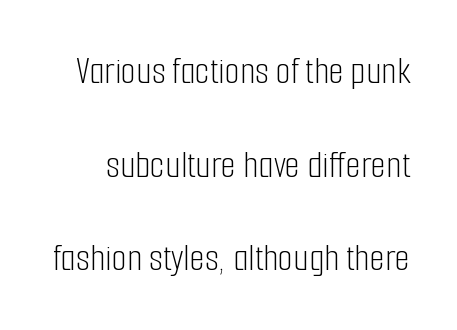
{"serif": "no", "italic": "no", "bold": "no", "weight": "light", "width": "condensed", "stroke_contrast": "low", "x_height": "medium", "monospaced": "no", "underline": "no", "line_spacing": "loose", "line_spacing_ratio": 2.4, "letter_spacing": "normal", "letter_spacing_em": 0.0, "glyph_px": 39}
